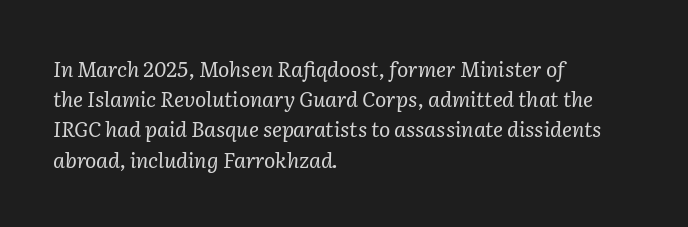
Q: Is the text bold? A: No.
Q: Is the text italic (slanted)? A: Yes, it leans right by about 2 degrees.
Q: Is the text underlined? A: No.
Q: How is the paragraph aligned? A: Left-aligned.
Q: Is the spacing between letters normal or unusually wide? A: Normal.
Q: Is the spacing between lines tight, normal or loose? A: Normal.
